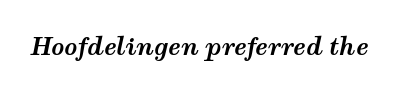
Q: Is the text bold? A: Yes.
Q: Is the text italic (slanted)? A: Yes, it leans right by about 12 degrees.
Q: Is the text underlined? A: No.
Q: Is the spacing between letters normal or unusually wide? A: Normal.
